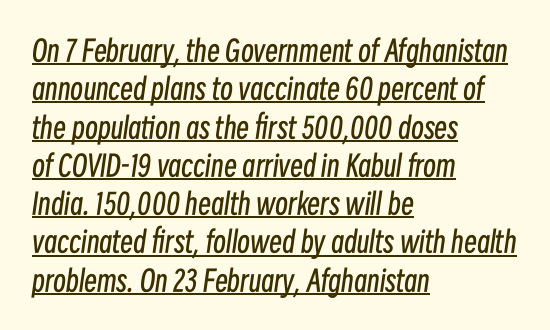
Each letter keeps its own natural width here, so spacing adapts to shape. These characters rest on top of a visible drawn line. Left-aligned paragraph, ragged on the right. This block has exactly the height ordinary leading produces. There is no visible air inserted between adjacent glyphs. Stroke thickness stays within the range of a standard reading face or lighter.
